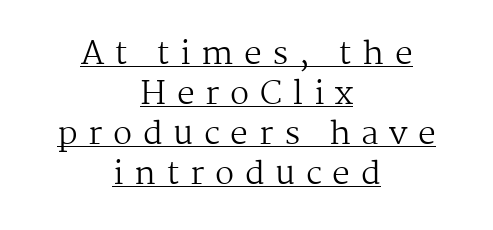
Q: Is the text bold? A: No.
Q: Is the text italic (slanted)? A: No, it is upright.
Q: Is the typeface a serif or a sans-serif typeface? A: Serif.
Q: Is the text underlined? A: Yes.
Q: How is the paragraph aligned? A: Centered.
Q: Is the spacing between letters normal or unusually wide? A: Unusually wide.
Q: Is the spacing between lines tight, normal or loose? A: Normal.
Q: Width (condensed, normal, or wide)? A: Normal.
Q: Stroke contrast? A: Medium.
Q: x-height? A: Medium.
Q: Monospaced? A: No.
